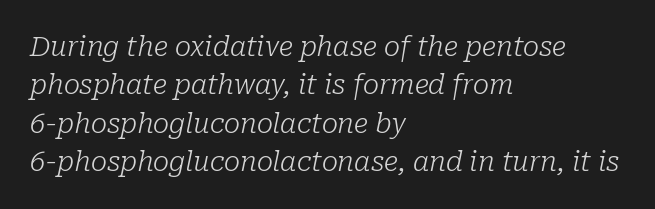
The image shows 27 px text type, italic (leaning right); set left-aligned, normal line spacing (1.42x), normal letter spacing, not underlined.
